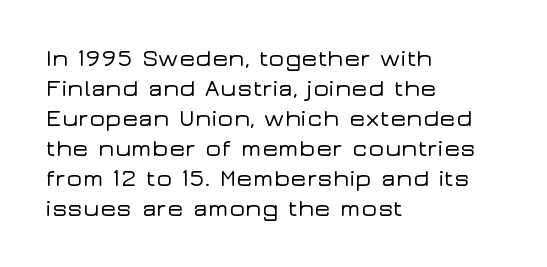
The image shows 24 px text type, upright; set left-aligned, normal line spacing (1.25x), normal letter spacing, not underlined.
